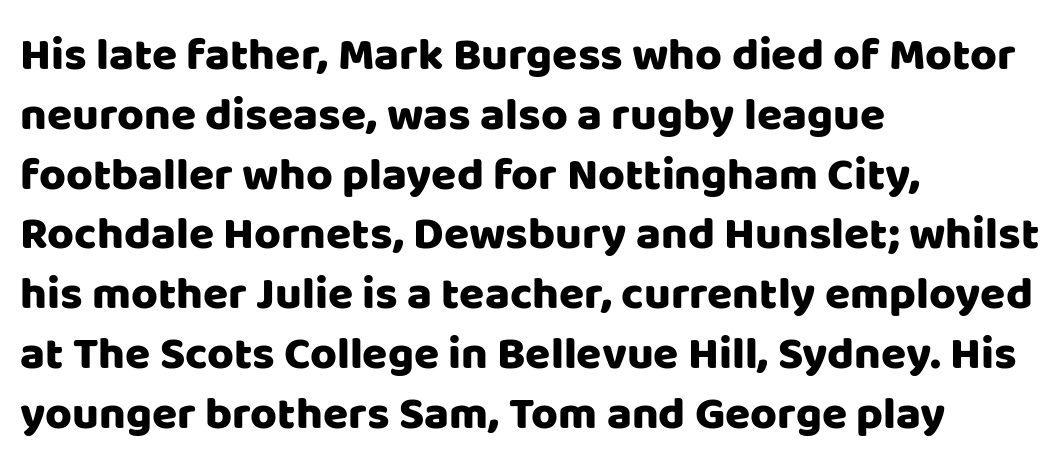
Descenders hang freely into open space. No extra tracking has been applied to these lines. Is there any slant? The stems are plumb. Is the block centered? No — it sits flush against the left margin. Quick note: interline space is typical. Nope, no serifs anywhere on these letters.
